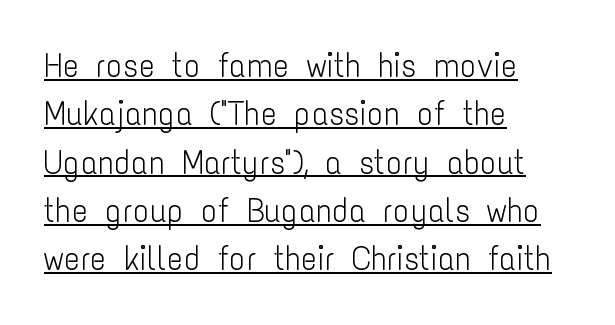
The lines sit at an ordinary, default distance from one another. Looks like regular typesetting: each glyph gets only the width it needs. Posture: straight, roman, zero tilt. Reading down the block, your eye returns to a fixed left position each line.
